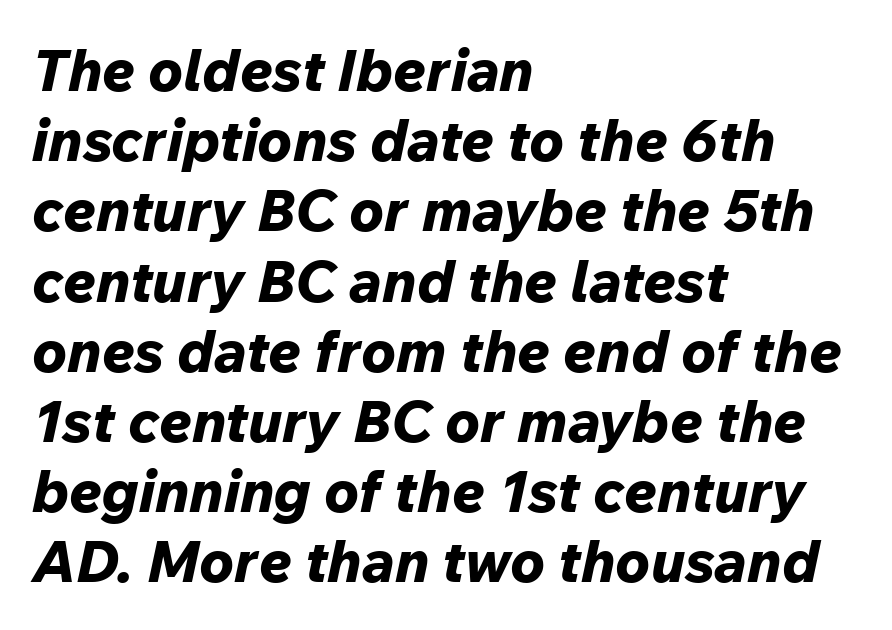
Each letter keeps its own natural width here, so spacing adapts to shape. Underlining? Definitely not there. Set as a true bold cut, around the 700 mark. Notice how the passage keeps a crisp vertical edge on the left only. Does the lettering tilt? It does — this is italic. Look at the tracking — it's just the regular setting, nothing added.
